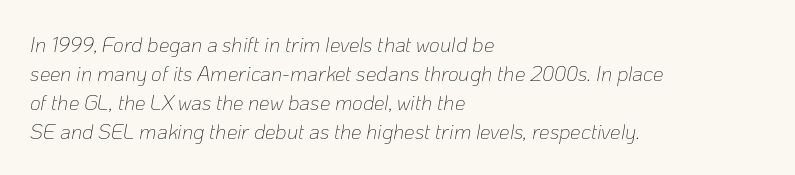
Tall strokes in this sample are angled rather than plumb. The space directly below the letters is spotless. Summary of weight: not heavy and not bold. Teacher's note: observe the even left margin — that is flush-left alignment.
